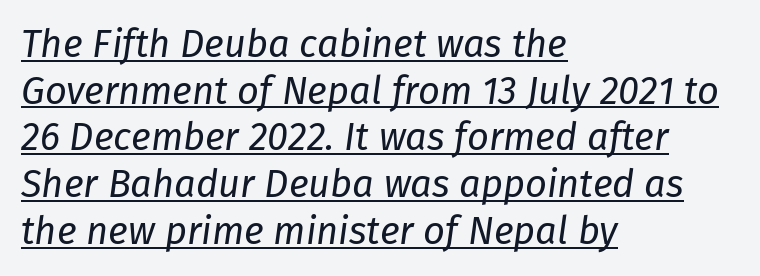
Think of a printed novel: that variable character pitch is what you see here. Standard letterfit; no display-style spreading of the glyphs. Bold? No — there's no thickening of the strokes. In CSS terms this would be text-align: left. The font's italic variant was chosen for this text.
